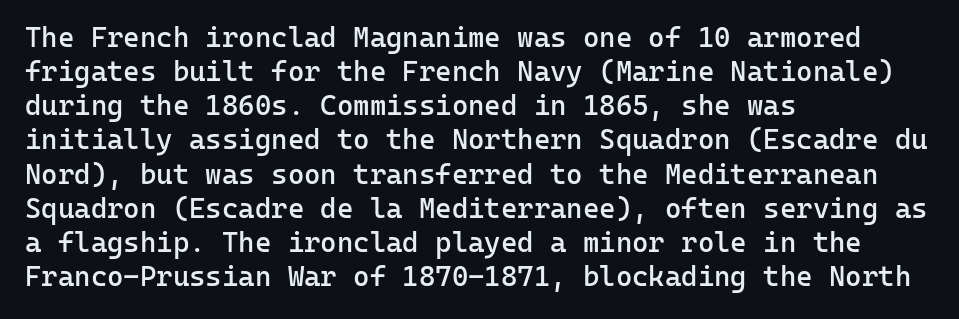
{"serif": "no", "italic": "no", "bold": "semi", "weight": "semibold", "width": "normal", "stroke_contrast": "low", "x_height": "medium", "monospaced": "yes", "underline": "no", "align": "left", "line_spacing_ratio": 1.22, "letter_spacing": "normal", "letter_spacing_em": 0.0, "glyph_px": 28}
